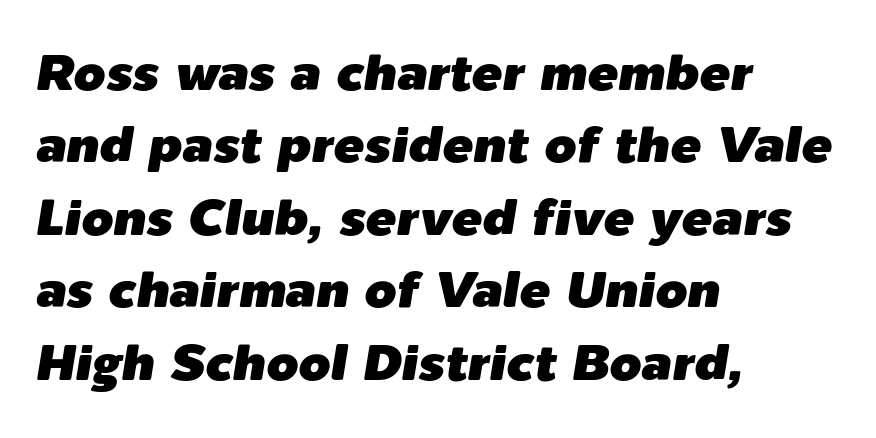
The axis of the letterforms is tilted away from vertical. In CSS terms this would be text-align: left. Summary of vertical rhythm: regular, with standard interline spacing. This sample has the flowing, uneven cadence of proportional lettering. Has an underline been added? It has not.
